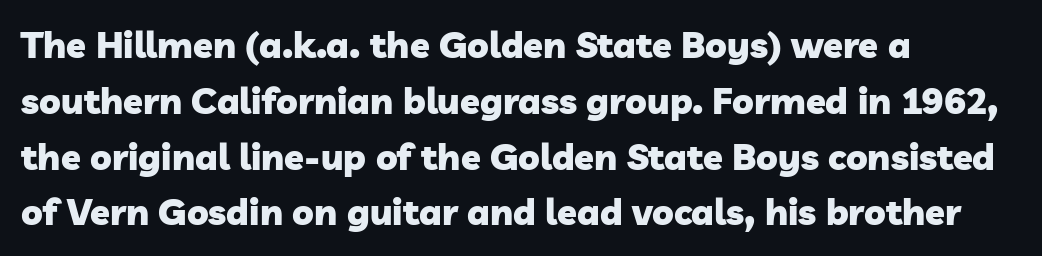
Q: Is the text bold? A: Yes.
Q: Is the typeface a serif or a sans-serif typeface? A: Sans-serif.
Q: Is the text underlined? A: No.
Q: How is the paragraph aligned? A: Left-aligned.
Q: Is the spacing between letters normal or unusually wide? A: Normal.
Q: Is the spacing between lines tight, normal or loose? A: Normal.
Q: Width (condensed, normal, or wide)? A: Normal.
Q: Stroke contrast? A: Low.
Q: x-height? A: Medium.
Q: Monospaced? A: No.
